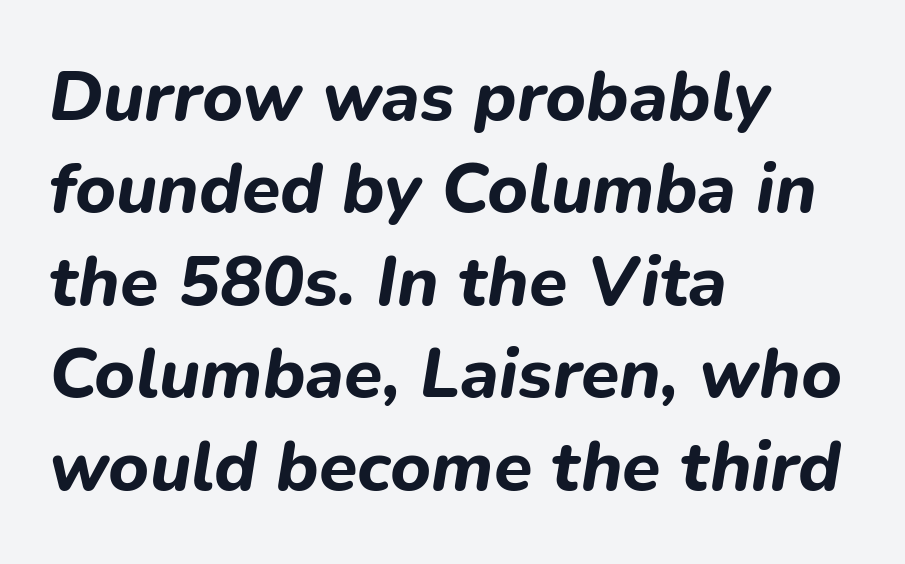
{"italic": "yes", "lean": "right", "slant_degrees": 9, "bold": "yes", "weight": "bold", "width": "normal", "stroke_contrast": "low", "x_height": "medium", "monospaced": "no", "underline": "no", "align": "left", "line_spacing": "normal", "line_spacing_ratio": 1.32, "letter_spacing": "normal", "letter_spacing_em": 0.0, "glyph_px": 70}
